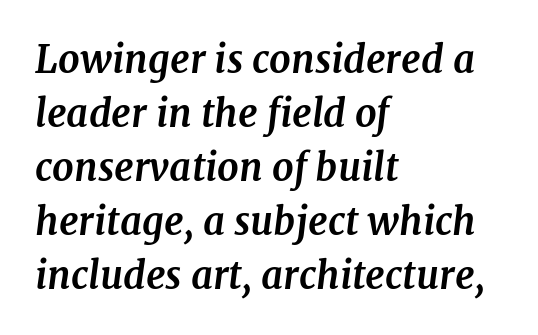
Q: Is the text bold? A: Yes.
Q: Is the text italic (slanted)? A: Yes, it leans right by about 7 degrees.
Q: Is the typeface a serif or a sans-serif typeface? A: Serif.
Q: Is the text underlined? A: No.
Q: How is the paragraph aligned? A: Left-aligned.
Q: Is the spacing between letters normal or unusually wide? A: Normal.
Q: Is the spacing between lines tight, normal or loose? A: Normal.
Q: Width (condensed, normal, or wide)? A: Normal.
Q: Stroke contrast? A: Medium.
Q: x-height? A: Medium.
Q: Monospaced? A: No.
